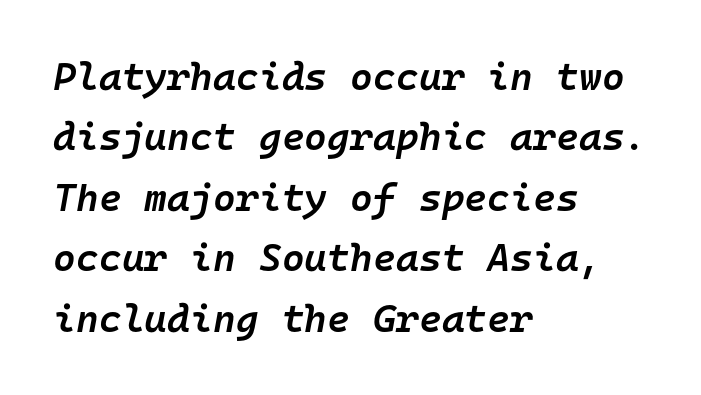
Q: Is the text bold? A: Semi-bold.
Q: Is the text italic (slanted)? A: Yes, it leans right by about 10 degrees.
Q: Is the text underlined? A: No.
Q: How is the paragraph aligned? A: Left-aligned.
Q: Is the spacing between letters normal or unusually wide? A: Normal.
Q: Is the spacing between lines tight, normal or loose? A: Normal.
Q: Width (condensed, normal, or wide)? A: Normal.
Q: Stroke contrast? A: Low.
Q: x-height? A: Medium.
Q: Monospaced? A: Yes.
